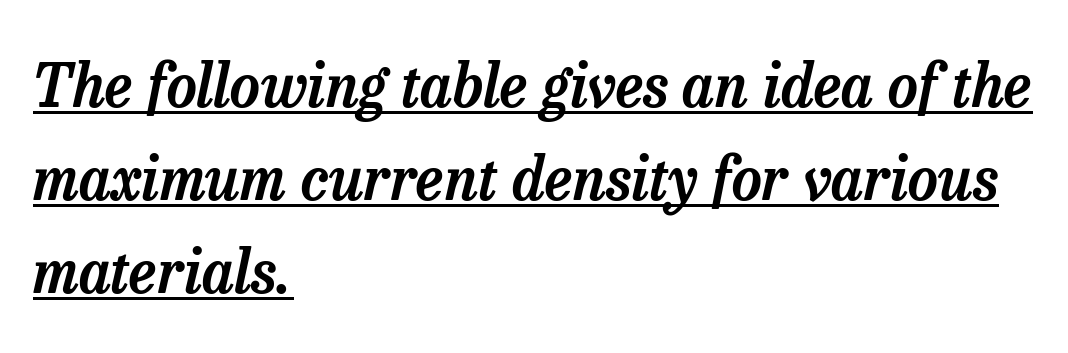
Q: Is the text italic (slanted)? A: Yes, it leans right by about 13 degrees.
Q: Is the typeface a serif or a sans-serif typeface? A: Serif.
Q: Is the text underlined? A: Yes.
Q: How is the paragraph aligned? A: Left-aligned.
Q: Is the spacing between letters normal or unusually wide? A: Normal.
Q: Is the spacing between lines tight, normal or loose? A: Normal.
Q: Width (condensed, normal, or wide)? A: Normal.
Q: Stroke contrast? A: Low.
Q: x-height? A: Medium.
Q: Monospaced? A: No.
